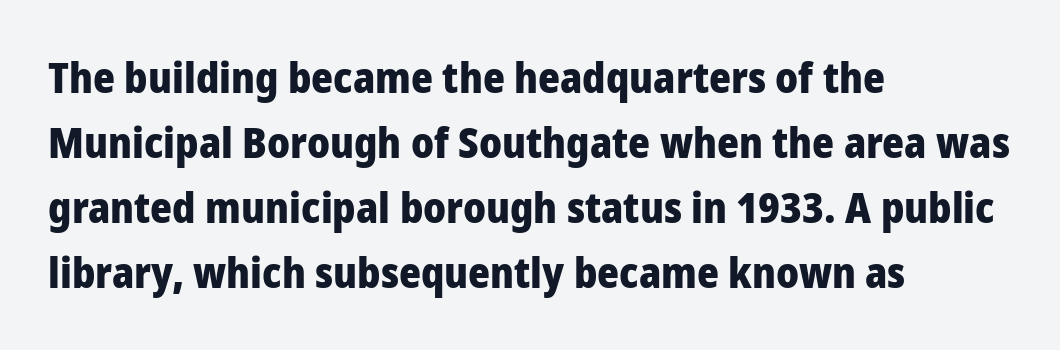
Q: Is the text bold? A: Yes.
Q: Is the text italic (slanted)? A: No, it is upright.
Q: Is the typeface a serif or a sans-serif typeface? A: Sans-serif.
Q: Is the text underlined? A: No.
Q: How is the paragraph aligned? A: Left-aligned.
Q: Is the spacing between letters normal or unusually wide? A: Normal.
Q: Is the spacing between lines tight, normal or loose? A: Normal.
Q: Width (condensed, normal, or wide)? A: Normal.
Q: Stroke contrast? A: Low.
Q: x-height? A: Medium.
Q: Monospaced? A: No.
